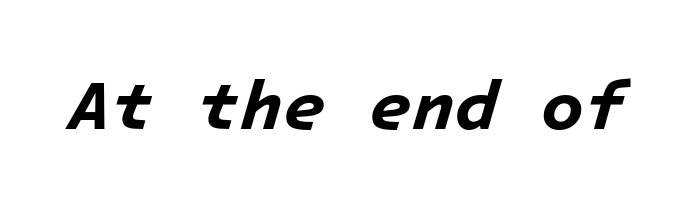
The image shows 70 px bold type, italic (leaning right), monospaced; set normal letter spacing, not underlined; low stroke contrast and a medium x-height.
